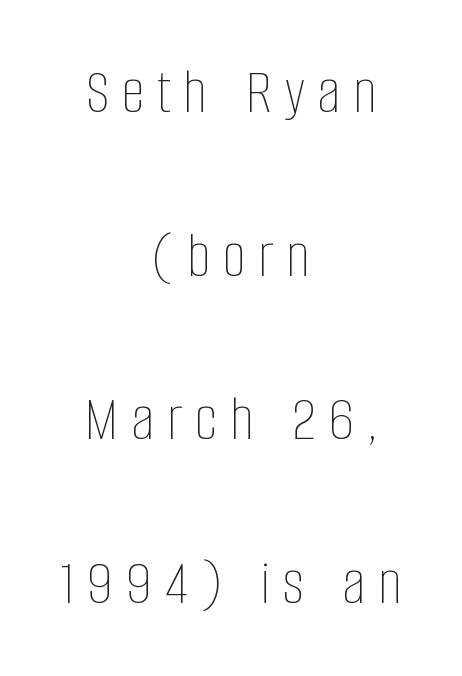
The words here are not underlined. Leading is clearly above the norm, producing a sparse column. The letters stand upright; this is a roman face. Letters have the restrained weight of plain body copy at most. In CSS terms this would be text-align: center.
